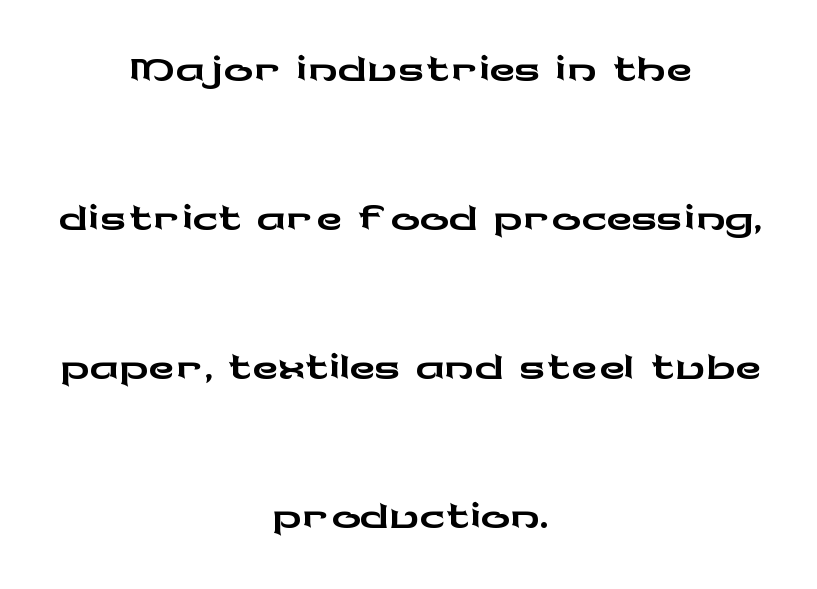
The image shows 73 px wide sans-serif type, upright; set centered, loose line spacing (2.04x), normal letter spacing, not underlined; low stroke contrast and a medium x-height.
